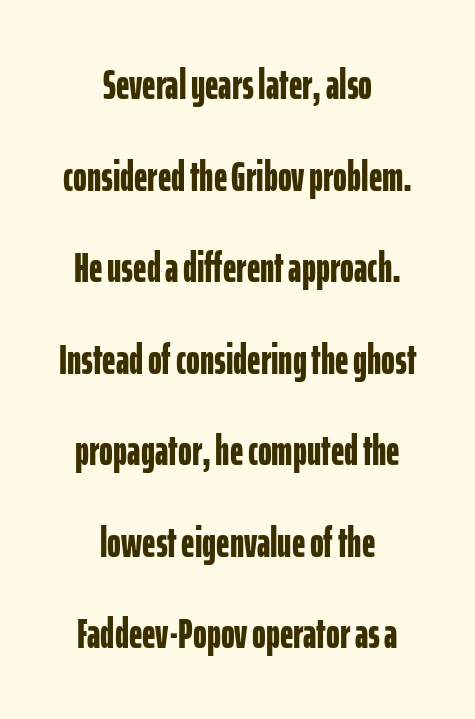
Q: Is the text bold? A: Yes.
Q: Is the text italic (slanted)? A: No, it is upright.
Q: Is the typeface a serif or a sans-serif typeface? A: Sans-serif.
Q: Is the text underlined? A: No.
Q: How is the paragraph aligned? A: Centered.
Q: Is the spacing between letters normal or unusually wide? A: Normal.
Q: Is the spacing between lines tight, normal or loose? A: Loose.
Q: Width (condensed, normal, or wide)? A: Condensed.
Q: Stroke contrast? A: Low.
Q: x-height? A: Medium.
Q: Monospaced? A: No.
